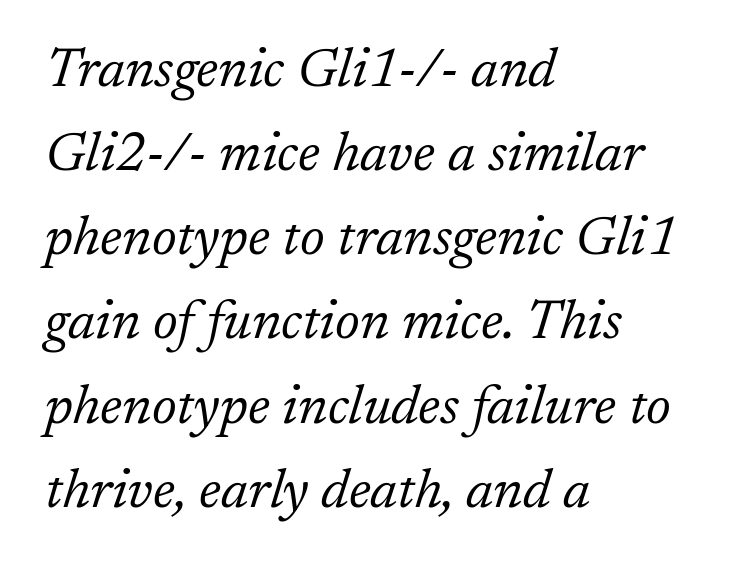
The image shows 55 px light serif type, italic (leaning right); set left-aligned, normal line spacing (1.53x), normal letter spacing, not underlined; low stroke contrast and a medium x-height.
